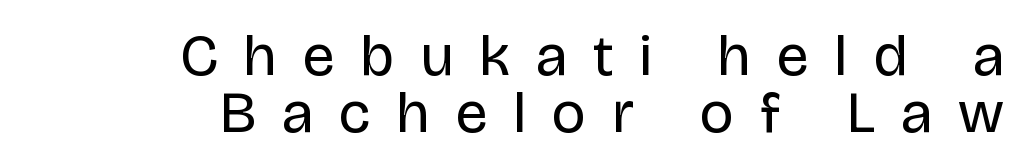
Q: Is the text bold? A: No.
Q: Is the text italic (slanted)? A: No, it is upright.
Q: Is the typeface a serif or a sans-serif typeface? A: Sans-serif.
Q: Is the text underlined? A: No.
Q: How is the paragraph aligned? A: Right-aligned.
Q: Is the spacing between letters normal or unusually wide? A: Unusually wide.
Q: Is the spacing between lines tight, normal or loose? A: Tight.
Q: Width (condensed, normal, or wide)? A: Normal.
Q: Stroke contrast? A: Low.
Q: x-height? A: Large.
Q: Monospaced? A: No.
